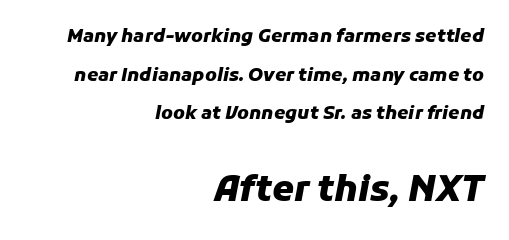
The image shows 35 px heavy type, italic (leaning right); set right-aligned, loose line spacing (2.14x), normal letter spacing, not underlined; the second (bottom) block is 1.94x larger; low stroke contrast and a medium x-height.
